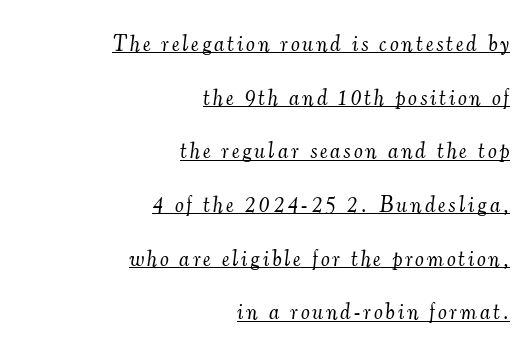
{"italic": "yes", "lean": "right", "slant_degrees": 7, "bold": "no", "underline": "yes", "align": "right", "line_spacing": "loose", "line_spacing_ratio": 2.44, "glyph_px": 22}
